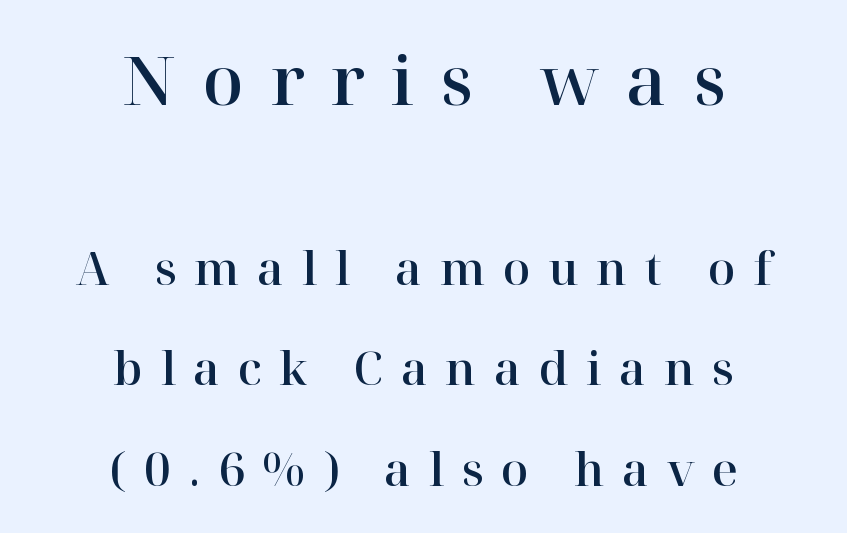
Q: Is the text italic (slanted)? A: No, it is upright.
Q: Is the typeface a serif or a sans-serif typeface? A: Serif.
Q: Is the text underlined? A: No.
Q: How is the paragraph aligned? A: Centered.
Q: Is the spacing between letters normal or unusually wide? A: Unusually wide.
Q: Is the spacing between lines tight, normal or loose? A: Loose.
Q: Which block of text is set in a larger size, the first (top) or the second (bottom)? A: The first (top) one.
Q: Width (condensed, normal, or wide)? A: Normal.
Q: Stroke contrast? A: High.
Q: x-height? A: Medium.
Q: Monospaced? A: No.
